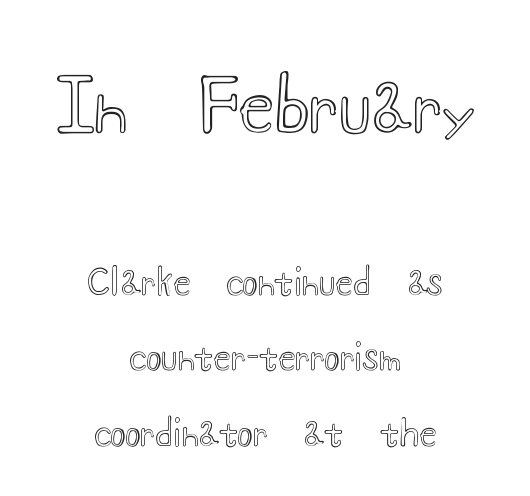
The image shows 72 px wide type, upright; set centered, loose line spacing (2.09x), normal letter spacing, not underlined; the first (top) block is 2.0x larger; a small x-height.
